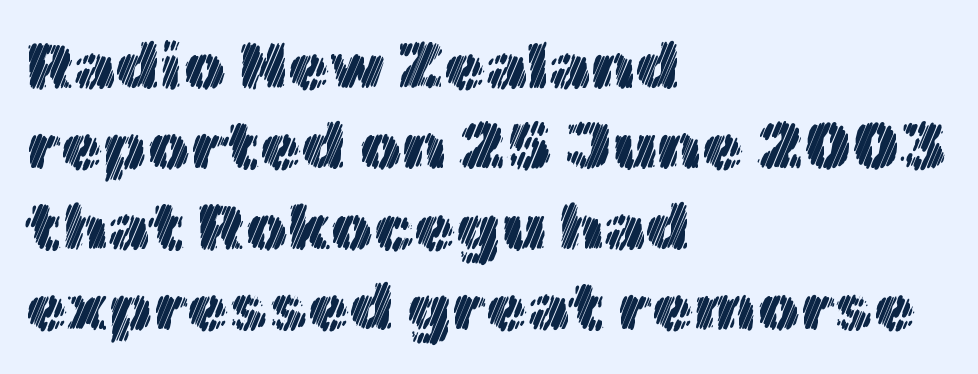
A typesetter would mark this as roman, not italic. The lines in this sample share a left origin and differ only in where they stop. Unmarked baselines from the first word to the last. Think of a printed novel: that variable character pitch is what you see here. Look at the tracking — it's just the regular setting, nothing added.
